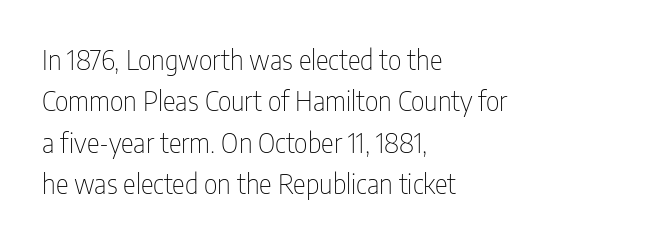
The image shows 27 px text type, upright; set left-aligned, normal line spacing (1.53x), normal letter spacing, not underlined.
